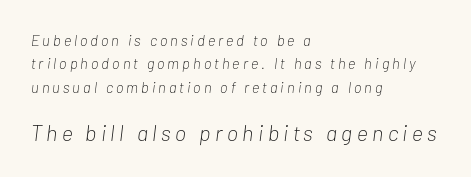
The image shows 22 px text type, italic (leaning right); set left-aligned, normal line spacing (1.56x), unusually wide letter spacing (+0.2 em), not underlined; the second (bottom) block is 1.47x larger.
